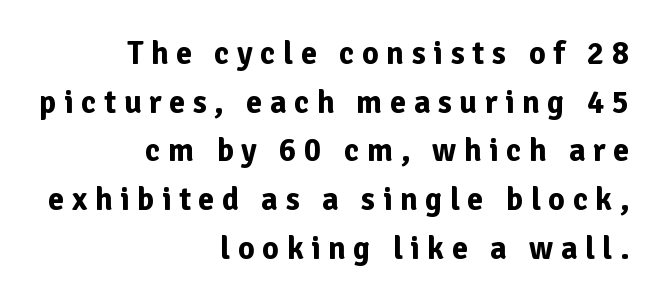
The image shows 32 px bold sans-serif type, upright; set right-aligned, normal line spacing (1.52x), unusually wide letter spacing (+0.24 em), not underlined; low stroke contrast and a medium x-height.
